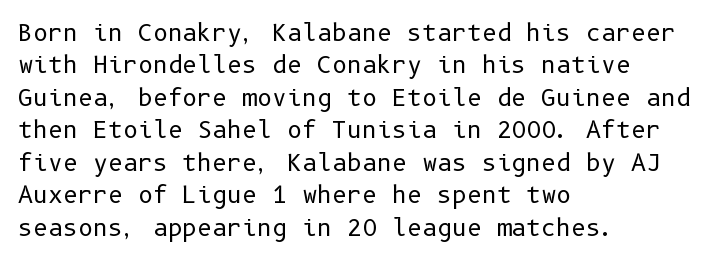
{"italic": "no", "bold": "no", "underline": "no", "align": "left", "line_spacing": "normal", "line_spacing_ratio": 1.41, "letter_spacing": "normal", "letter_spacing_em": 0.0, "glyph_px": 23}
